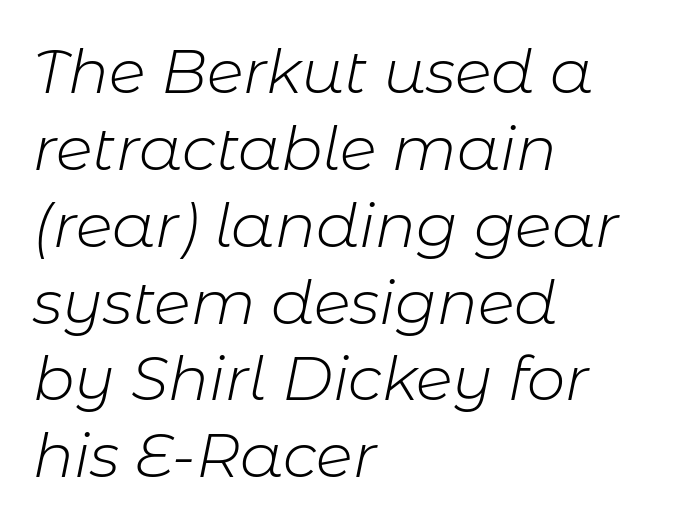
{"italic": "yes", "lean": "right", "slant_degrees": 11, "bold": "no", "weight": "light", "width": "normal", "stroke_contrast": "low", "x_height": "medium", "monospaced": "no", "underline": "no", "align": "left", "line_spacing": "normal", "line_spacing_ratio": 1.26, "letter_spacing": "normal", "letter_spacing_em": 0.0, "glyph_px": 61}
